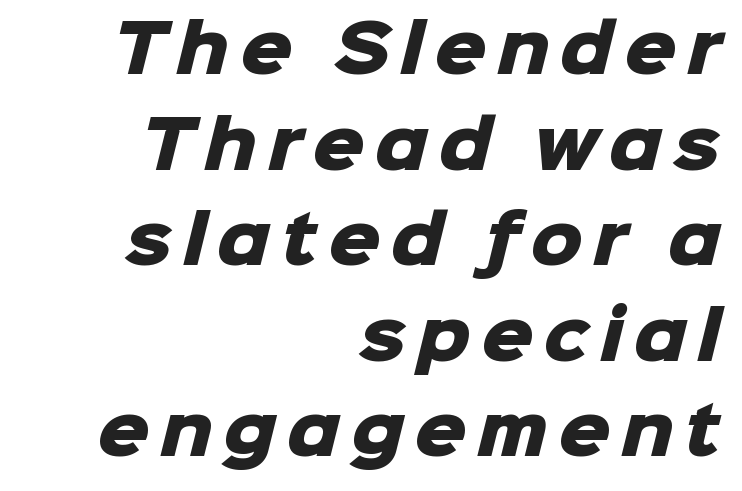
{"serif": "no", "bold": "yes", "weight": "heavy", "width": "normal", "stroke_contrast": "low", "x_height": "medium", "monospaced": "no", "underline": "no", "align": "right", "line_spacing": "normal", "line_spacing_ratio": 1.47, "glyph_px": 65}
